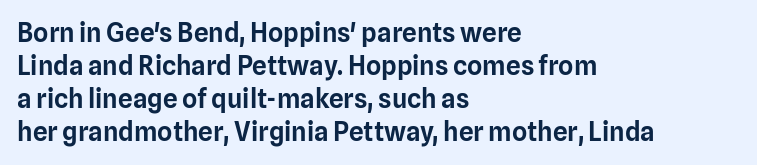
The image shows 26 px text type, upright; set left-aligned, normal line spacing (1.27x), normal letter spacing, not underlined.
